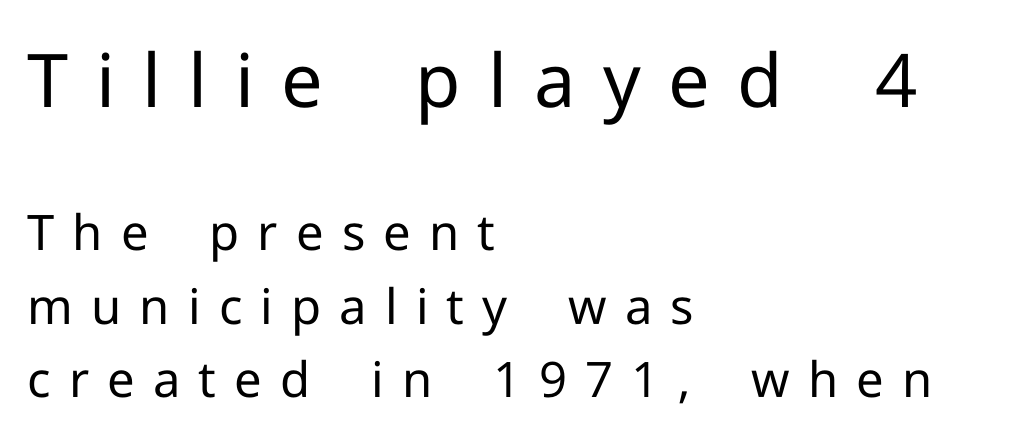
Q: Is the text bold? A: No.
Q: Is the text italic (slanted)? A: No, it is upright.
Q: Is the typeface a serif or a sans-serif typeface? A: Sans-serif.
Q: Is the text underlined? A: No.
Q: How is the paragraph aligned? A: Left-aligned.
Q: Is the spacing between letters normal or unusually wide? A: Unusually wide.
Q: Is the spacing between lines tight, normal or loose? A: Normal.
Q: Which block of text is set in a larger size, the first (top) or the second (bottom)? A: The first (top) one.
Q: Width (condensed, normal, or wide)? A: Normal.
Q: Stroke contrast? A: Low.
Q: x-height? A: Medium.
Q: Monospaced? A: No.
